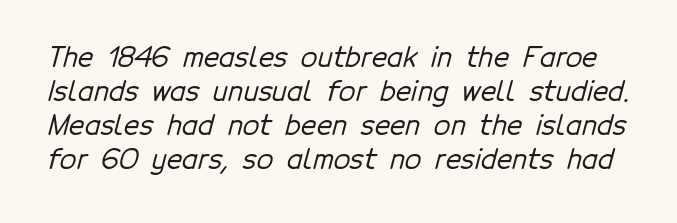
{"underline": "no", "line_spacing": "normal", "line_spacing_ratio": 1.26, "letter_spacing": "normal", "letter_spacing_em": 0.0, "glyph_px": 27}
